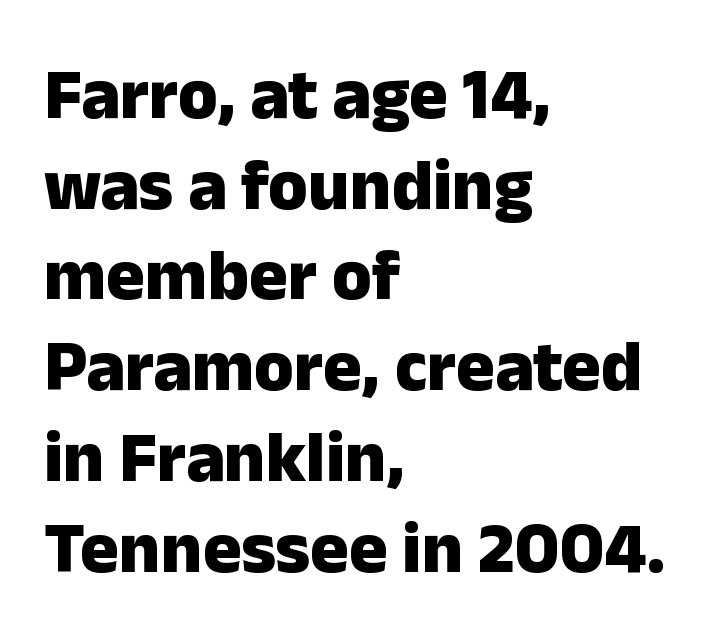
A dark, heavy texture on the line: the type is bold. The passage shown stacks its lines at a standard gap. Each letter's strokes conclude bluntly, with no projecting serifs. Horizontal alignment here is leftward, the default for most running prose. Caption: standard tracking, unaltered.
